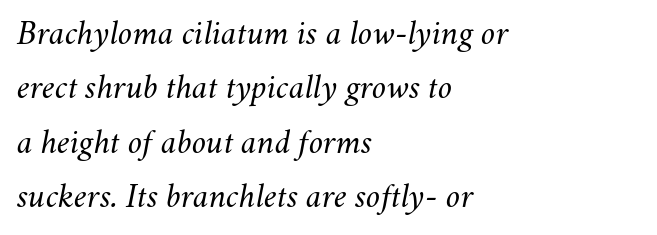
Q: Is the text bold? A: No.
Q: Is the text italic (slanted)? A: Yes, it leans right by about 11 degrees.
Q: Is the text underlined? A: No.
Q: How is the paragraph aligned? A: Left-aligned.
Q: Is the spacing between letters normal or unusually wide? A: Normal.
Q: Is the spacing between lines tight, normal or loose? A: Normal.
Q: Width (condensed, normal, or wide)? A: Normal.
Q: Stroke contrast? A: Medium.
Q: x-height? A: Small.
Q: Monospaced? A: No.
